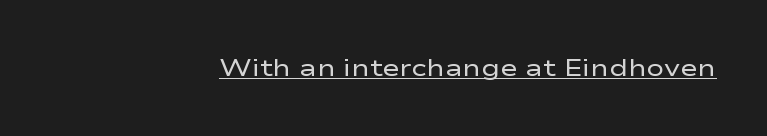
Tall strokes in this sample are plumb rather than angled. On a weight scale, this lands at 450 or below. In terms of letterspacing, this is plain default setting. A baseline rule has been typeset under these characters.
